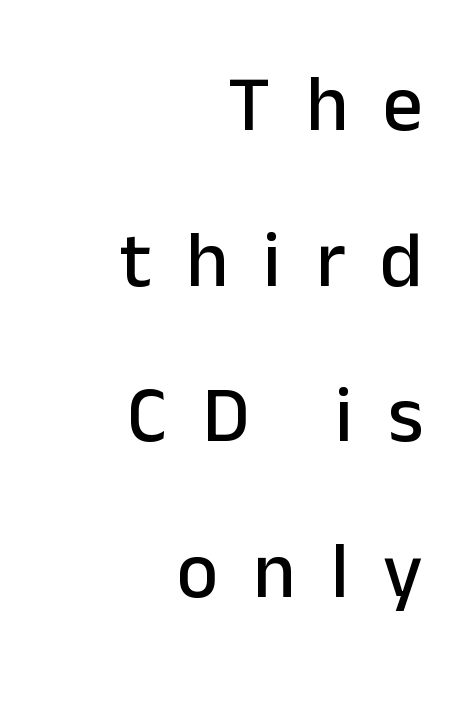
Q: Is the text italic (slanted)? A: No, it is upright.
Q: Is the typeface a serif or a sans-serif typeface? A: Sans-serif.
Q: Is the text underlined? A: No.
Q: How is the paragraph aligned? A: Right-aligned.
Q: Is the spacing between letters normal or unusually wide? A: Unusually wide.
Q: Is the spacing between lines tight, normal or loose? A: Loose.
Q: Width (condensed, normal, or wide)? A: Normal.
Q: Stroke contrast? A: Low.
Q: x-height? A: Medium.
Q: Monospaced? A: No.
